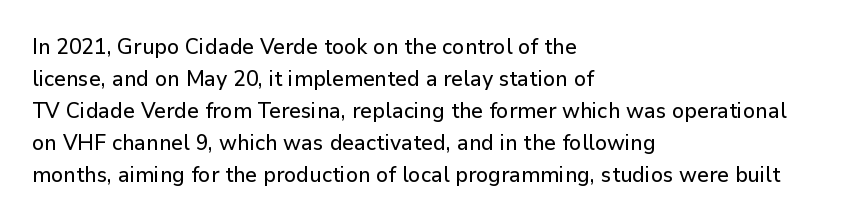
Q: Is the text italic (slanted)? A: No, it is upright.
Q: Is the text underlined? A: No.
Q: How is the paragraph aligned? A: Left-aligned.
Q: Is the spacing between letters normal or unusually wide? A: Normal.
Q: Is the spacing between lines tight, normal or loose? A: Normal.
